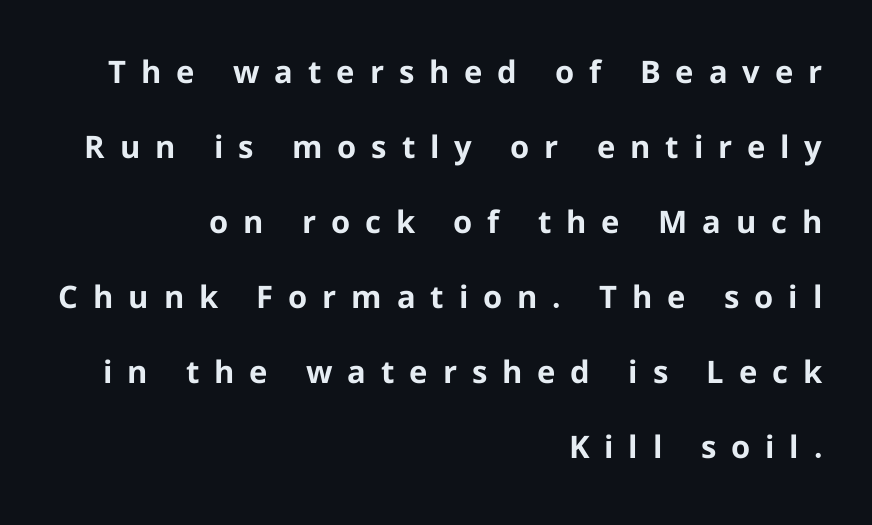
{"serif": "no", "italic": "no", "bold": "yes", "weight": "bold", "width": "normal", "stroke_contrast": "low", "x_height": "medium", "monospaced": "no", "underline": "no", "align": "right", "line_spacing": "loose", "line_spacing_ratio": 2.42, "letter_spacing": "wide", "letter_spacing_em": 0.48, "glyph_px": 31}
